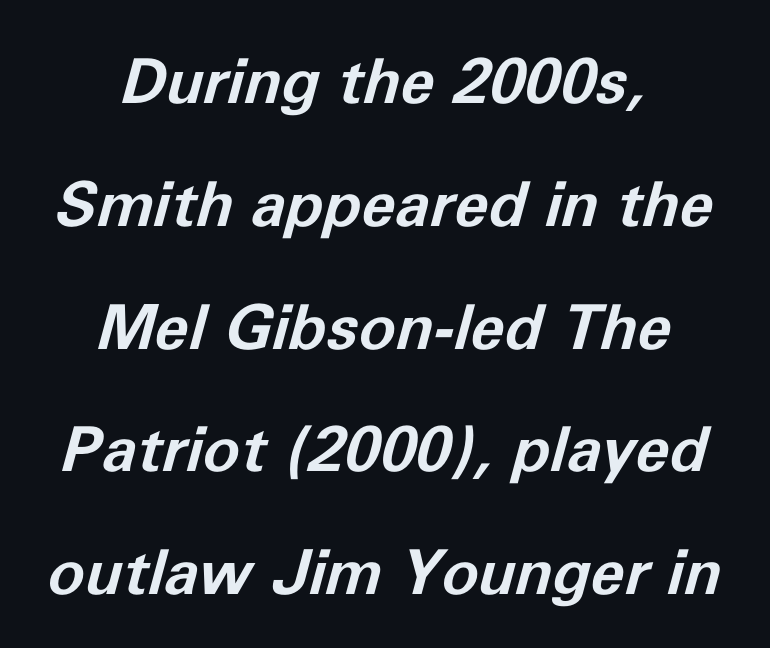
Q: Is the text bold? A: Yes.
Q: Is the text italic (slanted)? A: Yes, it leans right by about 11 degrees.
Q: Is the text underlined? A: No.
Q: How is the paragraph aligned? A: Centered.
Q: Is the spacing between letters normal or unusually wide? A: Normal.
Q: Is the spacing between lines tight, normal or loose? A: Loose.
Q: Width (condensed, normal, or wide)? A: Normal.
Q: Stroke contrast? A: Low.
Q: x-height? A: Medium.
Q: Monospaced? A: No.
